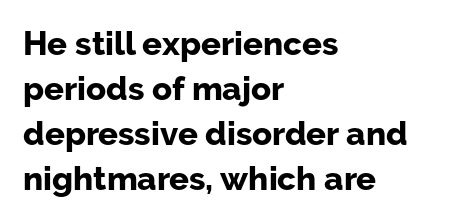
Q: Is the text bold? A: Yes.
Q: Is the text italic (slanted)? A: No, it is upright.
Q: Is the typeface a serif or a sans-serif typeface? A: Sans-serif.
Q: Is the text underlined? A: No.
Q: How is the paragraph aligned? A: Left-aligned.
Q: Is the spacing between letters normal or unusually wide? A: Normal.
Q: Is the spacing between lines tight, normal or loose? A: Normal.
Q: Width (condensed, normal, or wide)? A: Normal.
Q: Stroke contrast? A: Low.
Q: x-height? A: Medium.
Q: Monospaced? A: No.
